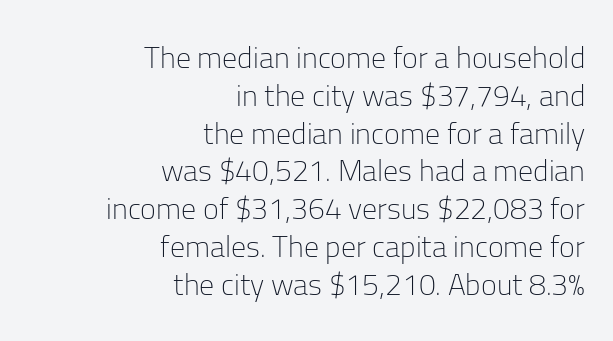
The tracking reads as untouched default to a designer's eye. Is the stroke heavy? The answer is a plain regular-or-lighter. Every stem runs plumb, perpendicular to the baseline. Think of a printed novel: that variable character pitch is what you see here. The font family rendered here belongs to the sans-serif group.
